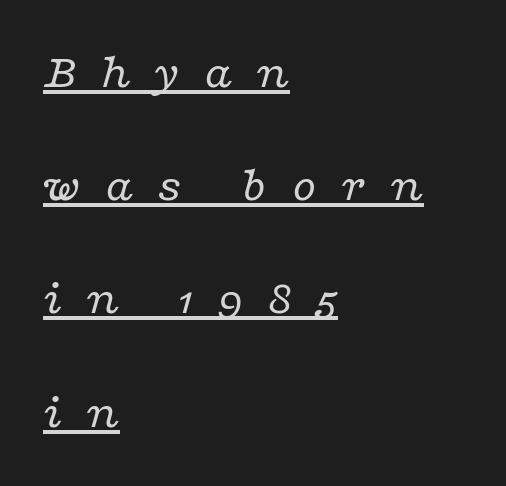
{"serif": "yes", "italic": "yes", "lean": "right", "slant_degrees": 16, "bold": "no", "weight": "regular", "width": "wide", "stroke_contrast": "low", "x_height": "medium", "monospaced": "no", "underline": "yes", "align": "left", "line_spacing": "loose", "line_spacing_ratio": 2.31, "letter_spacing": "wide", "letter_spacing_em": 0.47, "glyph_px": 49}
